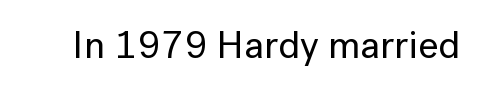
Q: Is the text italic (slanted)? A: No, it is upright.
Q: Is the typeface a serif or a sans-serif typeface? A: Sans-serif.
Q: Is the text underlined? A: No.
Q: Is the spacing between letters normal or unusually wide? A: Normal.
Q: Width (condensed, normal, or wide)? A: Normal.
Q: Stroke contrast? A: Low.
Q: x-height? A: Medium.
Q: Monospaced? A: No.
